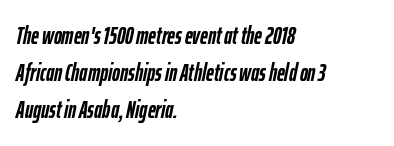
The image shows 24 px bold type, italic (leaning right); set left-aligned, normal line spacing (1.55x), normal letter spacing, not underlined.
